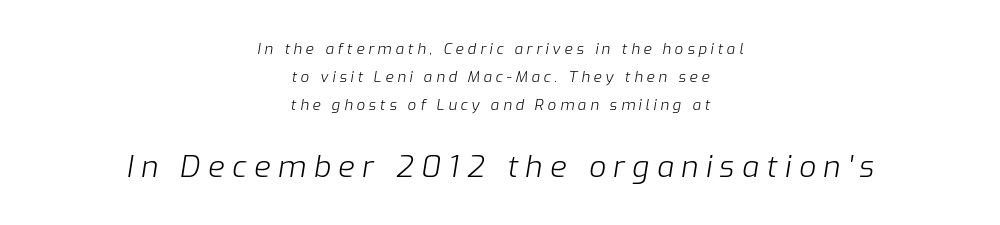
The face used here has a pronounced slope to its letters. Here the second block reads like a headline and the first like body copy. The weight would be labelled regular, book, light, or lighter still. The horizontal fit of the characters is loose and conspicuously gappy. This rendering uses center alignment, leaving both contours irregular but symmetric.
